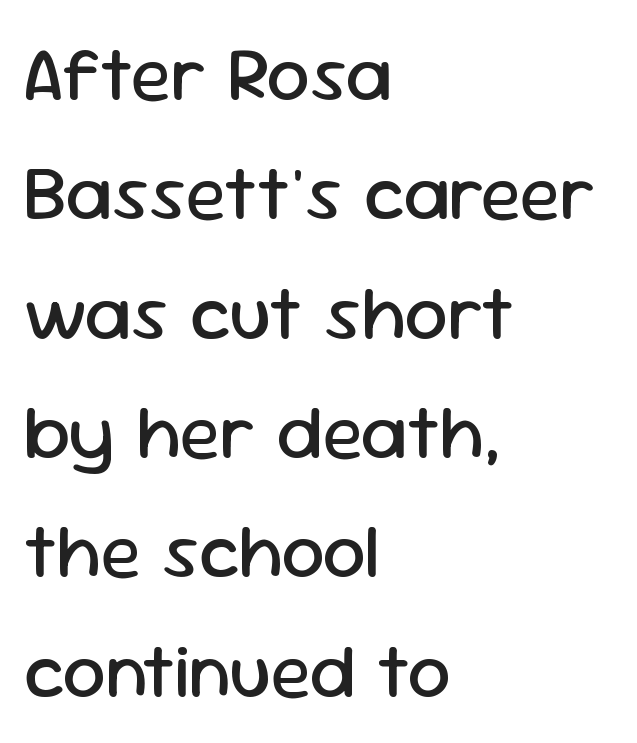
Q: Is the text bold? A: No.
Q: Is the text italic (slanted)? A: No, it is upright.
Q: Is the typeface a serif or a sans-serif typeface? A: Sans-serif.
Q: Is the text underlined? A: No.
Q: How is the paragraph aligned? A: Left-aligned.
Q: Is the spacing between letters normal or unusually wide? A: Normal.
Q: Is the spacing between lines tight, normal or loose? A: Normal.
Q: Width (condensed, normal, or wide)? A: Normal.
Q: Stroke contrast? A: Low.
Q: x-height? A: Medium.
Q: Monospaced? A: No.
